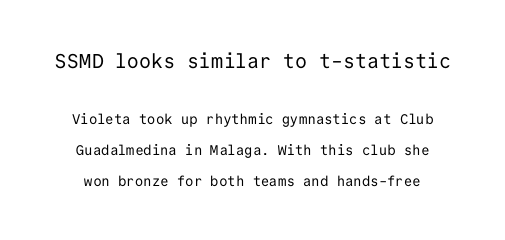
{"italic": "no", "bold": "no", "underline": "no", "line_spacing": "loose", "line_spacing_ratio": 2.23, "letter_spacing": "normal", "letter_spacing_em": 0.0, "larger_block": "first", "size_ratio": 1.43, "glyph_px": 20}
